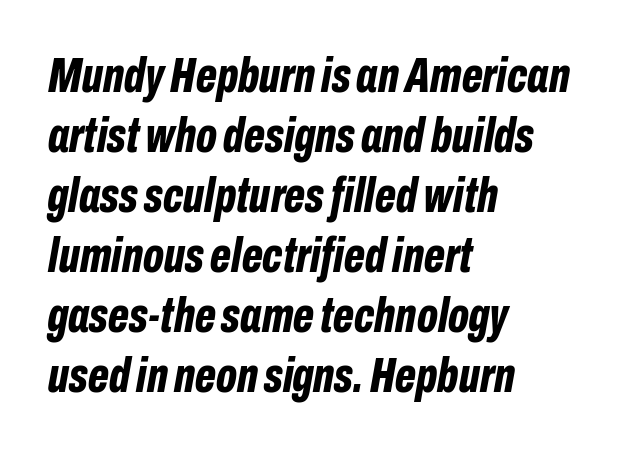
Q: Is the text bold? A: Yes.
Q: Is the text italic (slanted)? A: Yes, it leans right by about 10 degrees.
Q: Is the text underlined? A: No.
Q: How is the paragraph aligned? A: Left-aligned.
Q: Is the spacing between letters normal or unusually wide? A: Normal.
Q: Width (condensed, normal, or wide)? A: Condensed.
Q: Stroke contrast? A: Low.
Q: x-height? A: Medium.
Q: Monospaced? A: No.
